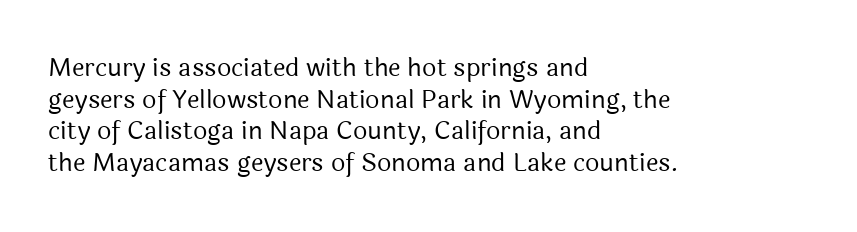
Q: Is the text bold? A: No.
Q: Is the text italic (slanted)? A: No, it is upright.
Q: Is the text underlined? A: No.
Q: How is the paragraph aligned? A: Left-aligned.
Q: Is the spacing between letters normal or unusually wide? A: Normal.
Q: Is the spacing between lines tight, normal or loose? A: Normal.
